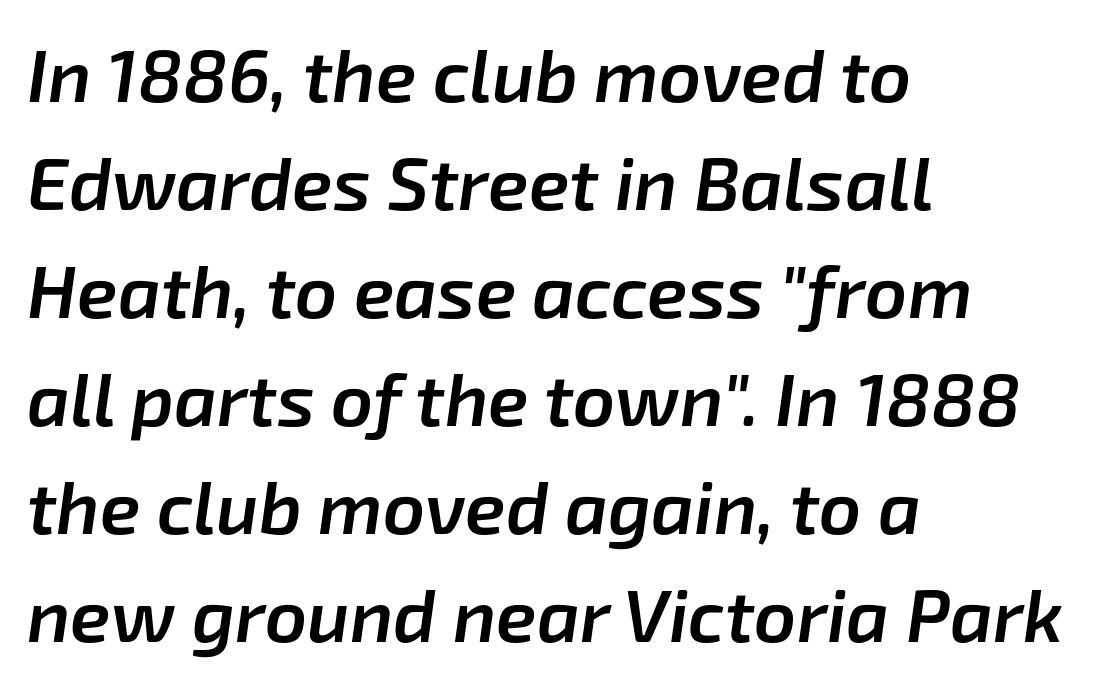
{"italic": "yes", "lean": "right", "slant_degrees": 8, "bold": "semi", "weight": "semibold", "width": "normal", "stroke_contrast": "low", "x_height": "medium", "monospaced": "no", "underline": "no", "align": "left", "line_spacing": "normal", "line_spacing_ratio": 1.46, "letter_spacing": "normal", "letter_spacing_em": 0.0, "glyph_px": 74}
